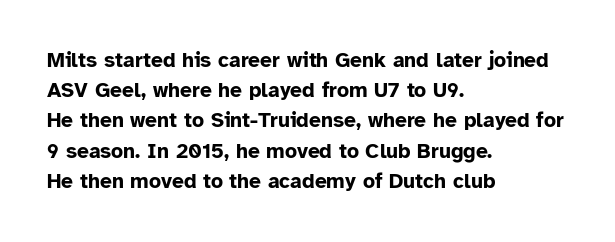
The image shows 21 px bold type, upright; set left-aligned, normal line spacing (1.44x), normal letter spacing, not underlined.
